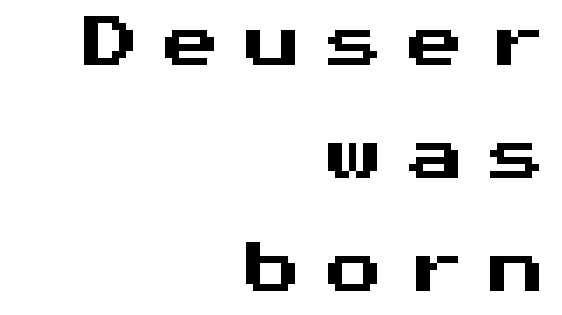
{"serif": "no", "italic": "no", "width": "normal", "stroke_contrast": "medium", "x_height": "medium", "underline": "no", "align": "right", "line_spacing": "loose", "line_spacing_ratio": 2.02, "letter_spacing": "wide", "letter_spacing_em": 0.45, "glyph_px": 56}
